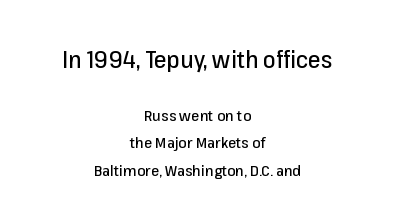
Q: Is the text italic (slanted)? A: No, it is upright.
Q: Is the text underlined? A: No.
Q: How is the paragraph aligned? A: Centered.
Q: Is the spacing between letters normal or unusually wide? A: Normal.
Q: Which block of text is set in a larger size, the first (top) or the second (bottom)? A: The first (top) one.
